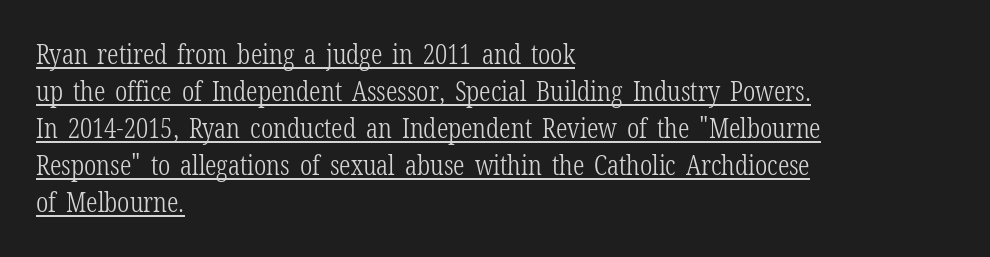
Q: Is the text bold? A: No.
Q: Is the text italic (slanted)? A: No, it is upright.
Q: Is the typeface a serif or a sans-serif typeface? A: Serif.
Q: Is the text underlined? A: Yes.
Q: How is the paragraph aligned? A: Left-aligned.
Q: Is the spacing between letters normal or unusually wide? A: Normal.
Q: Is the spacing between lines tight, normal or loose? A: Normal.
Q: Width (condensed, normal, or wide)? A: Condensed.
Q: Stroke contrast? A: Low.
Q: x-height? A: Medium.
Q: Monospaced? A: No.
